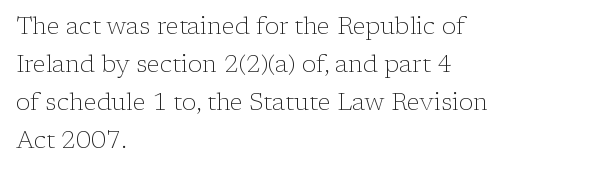
Q: Is the text bold? A: No.
Q: Is the text italic (slanted)? A: No, it is upright.
Q: Is the text underlined? A: No.
Q: How is the paragraph aligned? A: Left-aligned.
Q: Is the spacing between letters normal or unusually wide? A: Normal.
Q: Is the spacing between lines tight, normal or loose? A: Normal.
